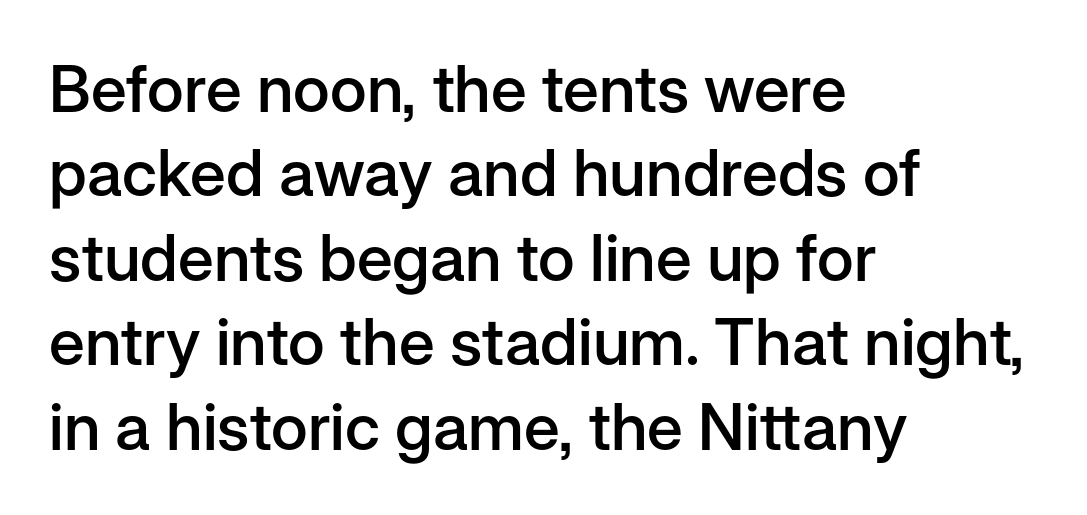
{"serif": "no", "italic": "no", "bold": "semi", "weight": "semibold", "width": "normal", "stroke_contrast": "low", "x_height": "medium", "monospaced": "no", "underline": "no", "align": "left", "line_spacing": "normal", "line_spacing_ratio": 1.3, "letter_spacing": "normal", "letter_spacing_em": 0.0, "glyph_px": 65}
